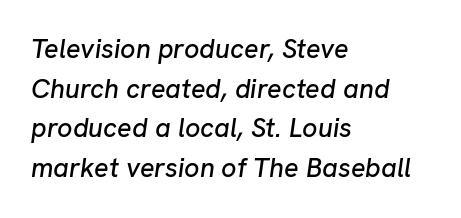
The lines are quadded left. The letters are slanted; this is an italic face. A clean baseline with only descenders dipping below it. Regular leading. What stands out about the letter spacing? Nothing — it is the standard amount.
